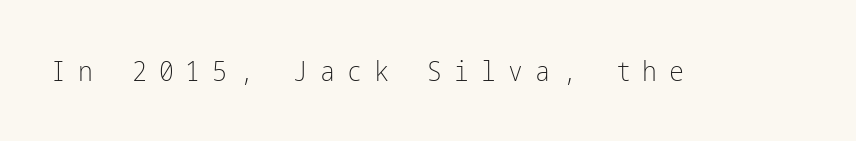
The image shows 28 px light, condensed sans-serif type, upright; set unusually wide letter spacing (+0.43 em), not underlined; low stroke contrast and a medium x-height.
